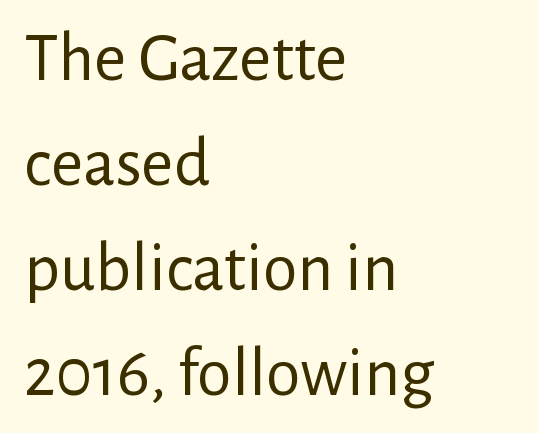
Q: Is the text bold? A: No.
Q: Is the text italic (slanted)? A: No, it is upright.
Q: Is the typeface a serif or a sans-serif typeface? A: Sans-serif.
Q: Is the text underlined? A: No.
Q: How is the paragraph aligned? A: Left-aligned.
Q: Is the spacing between letters normal or unusually wide? A: Normal.
Q: Is the spacing between lines tight, normal or loose? A: Normal.
Q: Width (condensed, normal, or wide)? A: Normal.
Q: Stroke contrast? A: Low.
Q: x-height? A: Medium.
Q: Monospaced? A: No.
